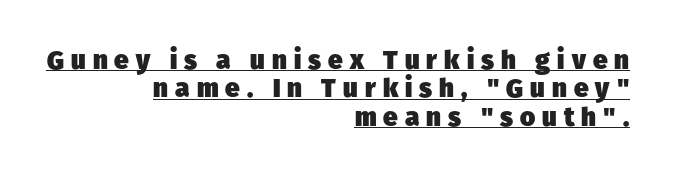
{"bold": "yes", "underline": "yes", "align": "right", "line_spacing": "tight", "line_spacing_ratio": 1.09, "letter_spacing": "wide", "letter_spacing_em": 0.27, "glyph_px": 26}
